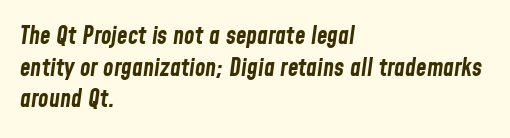
{"italic": "yes", "lean": "right", "slant_degrees": 8, "bold": "yes", "underline": "no", "align": "left", "line_spacing": "normal", "line_spacing_ratio": 1.32, "letter_spacing": "normal", "letter_spacing_em": 0.0, "glyph_px": 24}
